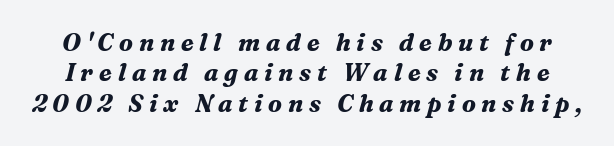
{"italic": "yes", "lean": "right", "slant_degrees": 16, "bold": "yes", "underline": "no", "line_spacing": "normal", "line_spacing_ratio": 1.27, "letter_spacing": "wide", "letter_spacing_em": 0.24, "glyph_px": 24}
